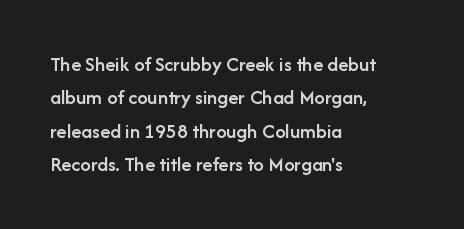
The image shows 21 px text type, upright; set left-aligned, normal line spacing (1.59x), normal letter spacing, not underlined.
